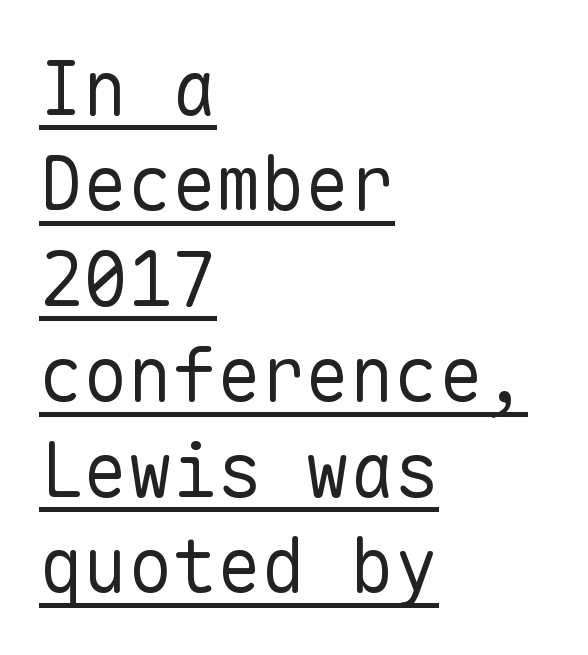
Does the copy run flush right? No — it runs flush left. Is there any slant? The stems are plumb. This rendering employs a face without finishing strokes, i.e., a sans-serif. The face used here is rendered with its standard letterfit.
